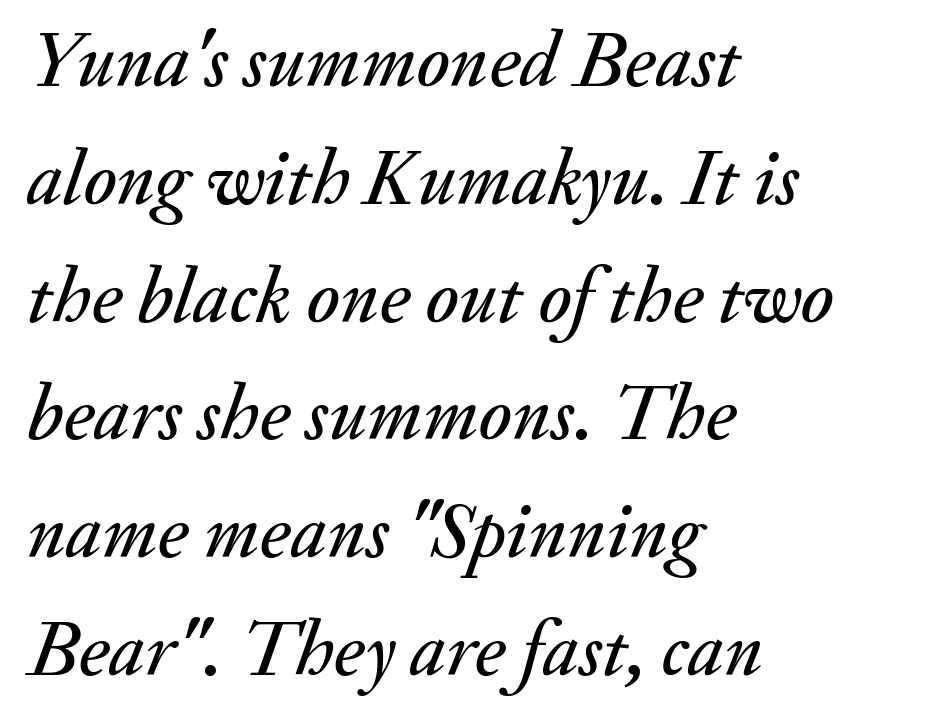
{"italic": "yes", "lean": "right", "slant_degrees": 20, "width": "normal", "stroke_contrast": "medium", "x_height": "small", "monospaced": "no", "underline": "no", "align": "left", "line_spacing": "normal", "line_spacing_ratio": 1.51, "letter_spacing": "normal", "letter_spacing_em": 0.0, "glyph_px": 78}
